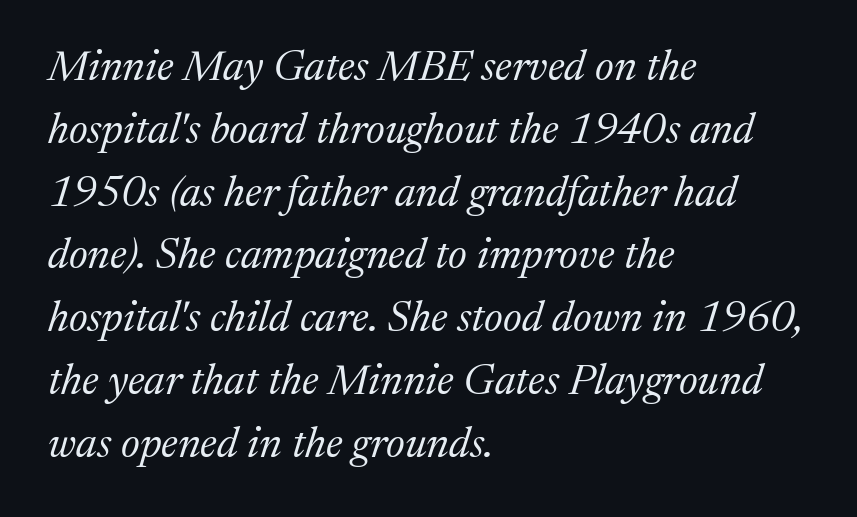
Q: Is the text bold? A: No.
Q: Is the text italic (slanted)? A: Yes, it leans right by about 17 degrees.
Q: Is the typeface a serif or a sans-serif typeface? A: Serif.
Q: Is the text underlined? A: No.
Q: How is the paragraph aligned? A: Left-aligned.
Q: Is the spacing between letters normal or unusually wide? A: Normal.
Q: Is the spacing between lines tight, normal or loose? A: Normal.
Q: Width (condensed, normal, or wide)? A: Normal.
Q: Stroke contrast? A: Medium.
Q: x-height? A: Medium.
Q: Monospaced? A: No.
